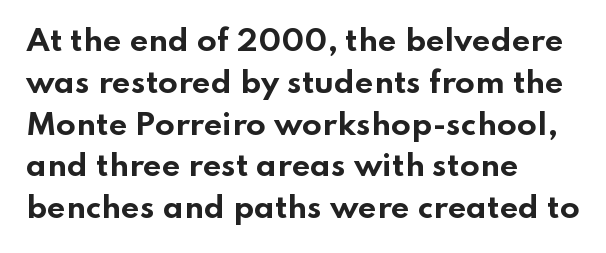
Q: Is the text bold? A: Yes.
Q: Is the text italic (slanted)? A: No, it is upright.
Q: Is the typeface a serif or a sans-serif typeface? A: Sans-serif.
Q: Is the text underlined? A: No.
Q: How is the paragraph aligned? A: Left-aligned.
Q: Is the spacing between letters normal or unusually wide? A: Normal.
Q: Is the spacing between lines tight, normal or loose? A: Normal.
Q: Width (condensed, normal, or wide)? A: Wide.
Q: Stroke contrast? A: Low.
Q: x-height? A: Small.
Q: Monospaced? A: No.
